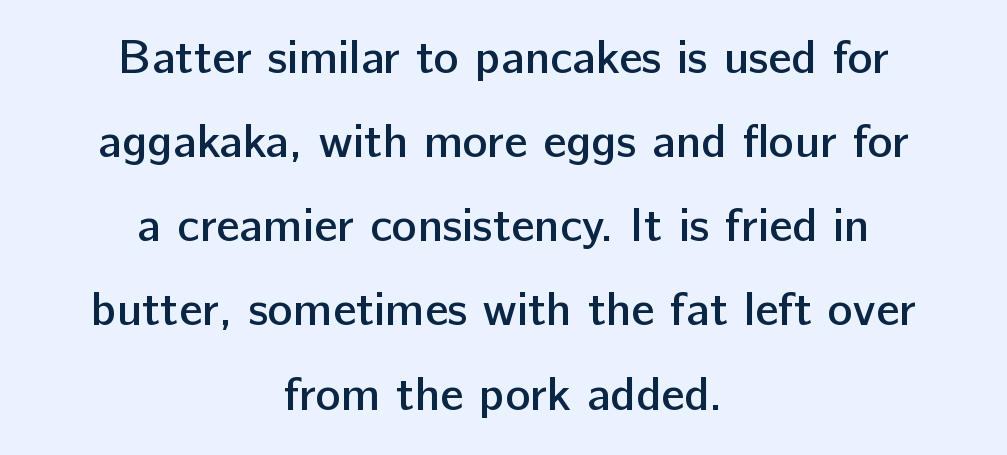
The image shows 47 px semibold sans-serif type, upright; set centered, line spacing 1.79x, normal letter spacing, not underlined; low stroke contrast and a medium x-height.
